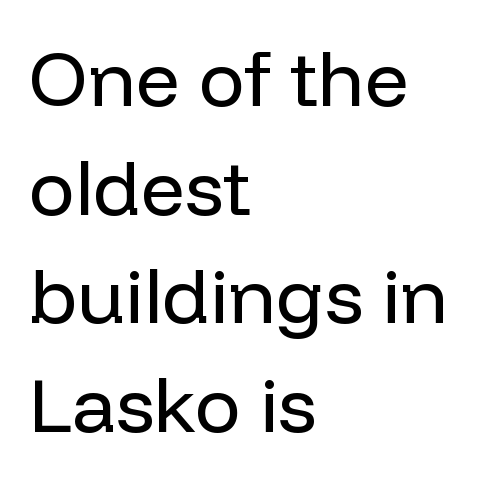
Vertically, the passage feels balanced, rows spaced as you'd expect. Letterform terminals end flat and unadorned throughout the passage. No word sits above an underline. Posture: upright roman. Each stroke keeps to a modest, everyday thickness or less. These lines are rendered in a variable-pitch font.
